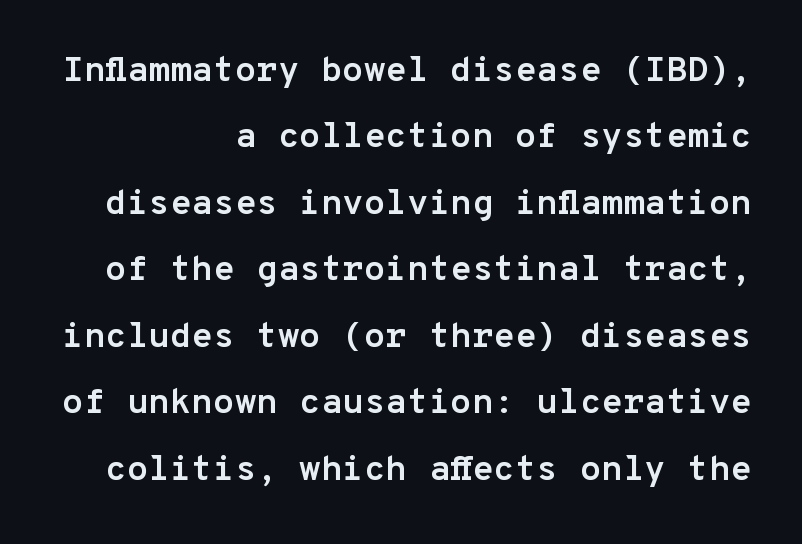
{"serif": "no", "italic": "no", "bold": "yes", "weight": "semibold", "width": "normal", "stroke_contrast": "low", "x_height": "medium", "monospaced": "yes", "underline": "no", "align": "right", "line_spacing": "loose", "line_spacing_ratio": 1.9, "letter_spacing": "normal", "letter_spacing_em": 0.0, "glyph_px": 35}
